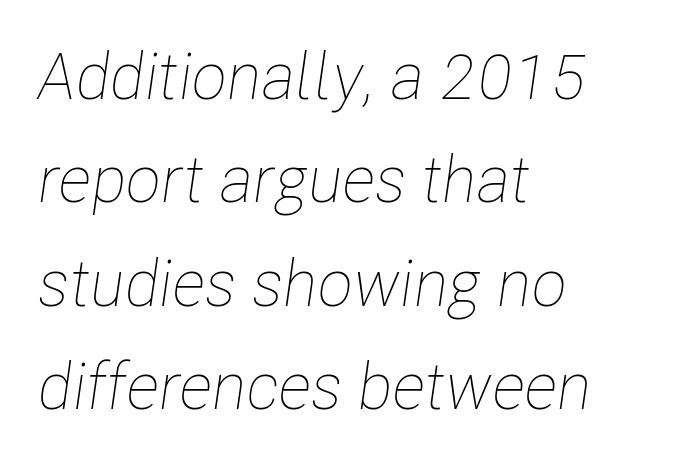
{"italic": "yes", "lean": "right", "slant_degrees": 8, "bold": "no", "weight": "thin", "width": "condensed", "stroke_contrast": "low", "x_height": "medium", "monospaced": "no", "underline": "no", "align": "left", "line_spacing": "normal", "line_spacing_ratio": 1.59, "letter_spacing": "normal", "letter_spacing_em": 0.0, "glyph_px": 65}
